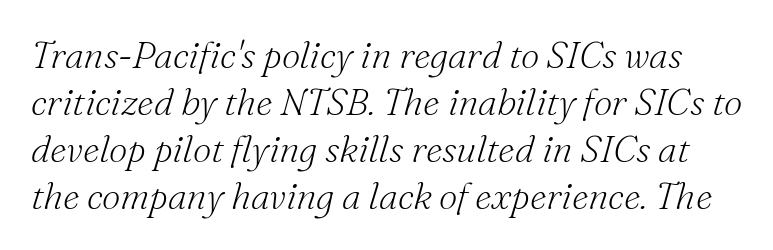
The image shows 37 px light serif type, italic (leaning right); set normal line spacing (1.27x), normal letter spacing, not underlined; medium stroke contrast and a small x-height.
